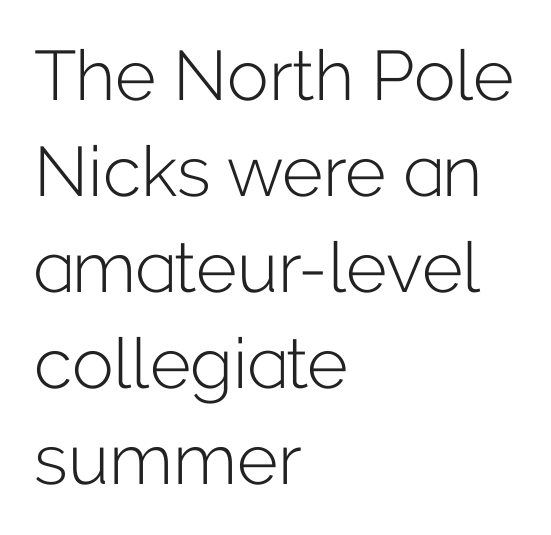
The image shows 70 px light sans-serif type, upright; set left-aligned, normal line spacing (1.37x), normal letter spacing, not underlined; low stroke contrast and a medium x-height.
